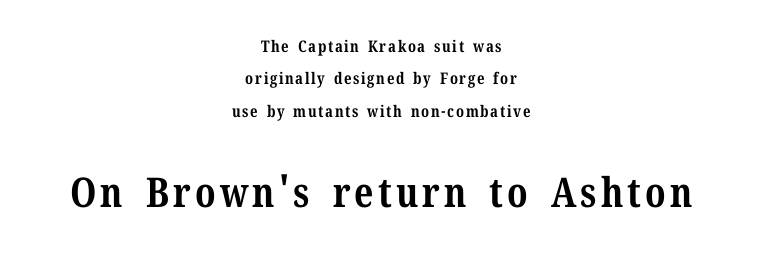
Q: Is the text bold? A: Yes.
Q: Is the text italic (slanted)? A: No, it is upright.
Q: Is the typeface a serif or a sans-serif typeface? A: Serif.
Q: Is the text underlined? A: No.
Q: How is the paragraph aligned? A: Centered.
Q: Is the spacing between lines tight, normal or loose? A: Loose.
Q: Which block of text is set in a larger size, the first (top) or the second (bottom)? A: The second (bottom) one.
Q: Width (condensed, normal, or wide)? A: Normal.
Q: Stroke contrast? A: Medium.
Q: x-height? A: Medium.
Q: Monospaced? A: No.
